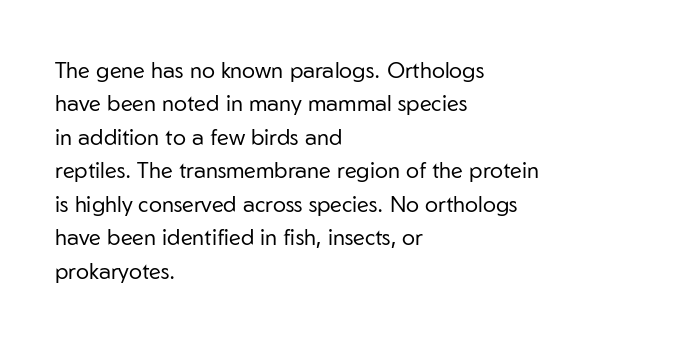
The image shows 22 px text type, upright; set left-aligned, normal line spacing (1.52x), normal letter spacing, not underlined.
